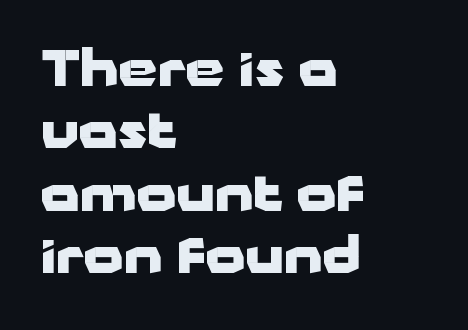
The image shows 50 px heavy, wide sans-serif type, upright; set left-aligned, normal line spacing (1.25x), normal letter spacing, not underlined; low stroke contrast and a medium x-height.
